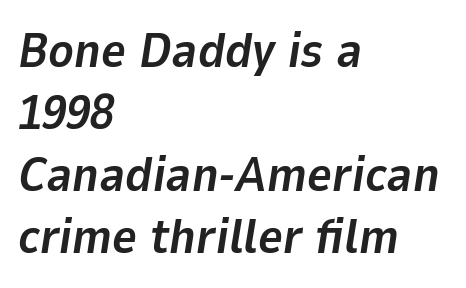
The image shows 48 px bold type, italic (leaning right); set left-aligned, normal line spacing (1.29x), normal letter spacing, not underlined; low stroke contrast and a medium x-height.
